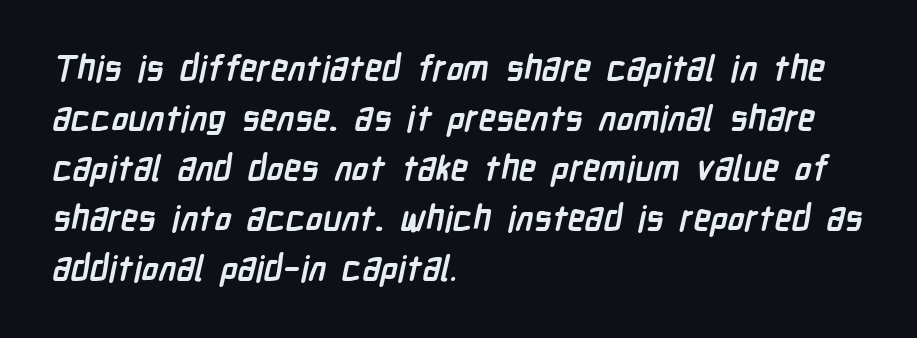
{"serif": "no", "bold": "yes", "weight": "semibold", "width": "condensed", "stroke_contrast": "low", "x_height": "medium", "monospaced": "no", "underline": "no", "align": "left", "line_spacing": "normal", "line_spacing_ratio": 1.43, "letter_spacing": "normal", "letter_spacing_em": 0.0, "glyph_px": 35}
